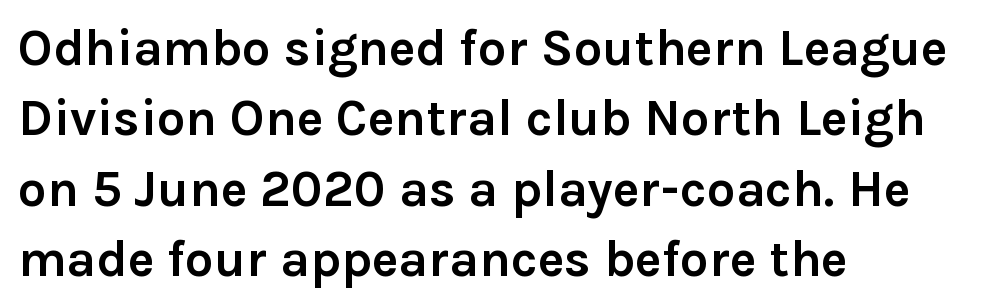
{"serif": "no", "italic": "no", "bold": "yes", "weight": "semibold", "width": "normal", "x_height": "medium", "monospaced": "no", "underline": "no", "align": "left", "line_spacing": "normal", "line_spacing_ratio": 1.38, "letter_spacing": "normal", "letter_spacing_em": 0.0, "glyph_px": 51}
